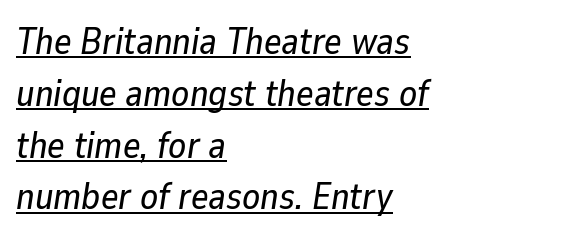
The image shows 37 px text type, italic (leaning right); set left-aligned, normal line spacing (1.4x), normal letter spacing, underlined; low stroke contrast and a medium x-height.
